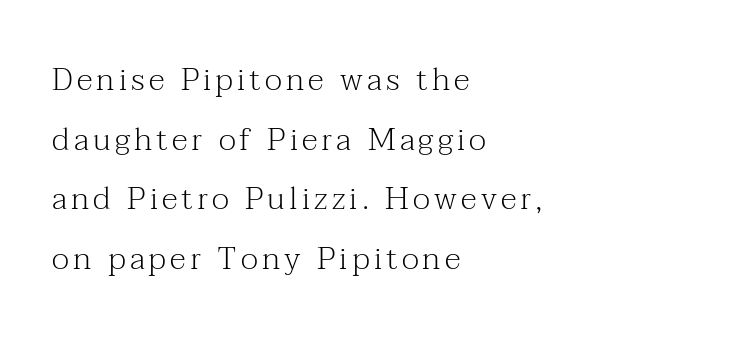
The characters are drawn with everyday or finer stroke widths. Character widths vary here, with narrow letters taking less room than wide ones. One-word summary of the alignment: left. Rendered with straight, roman letterforms.
